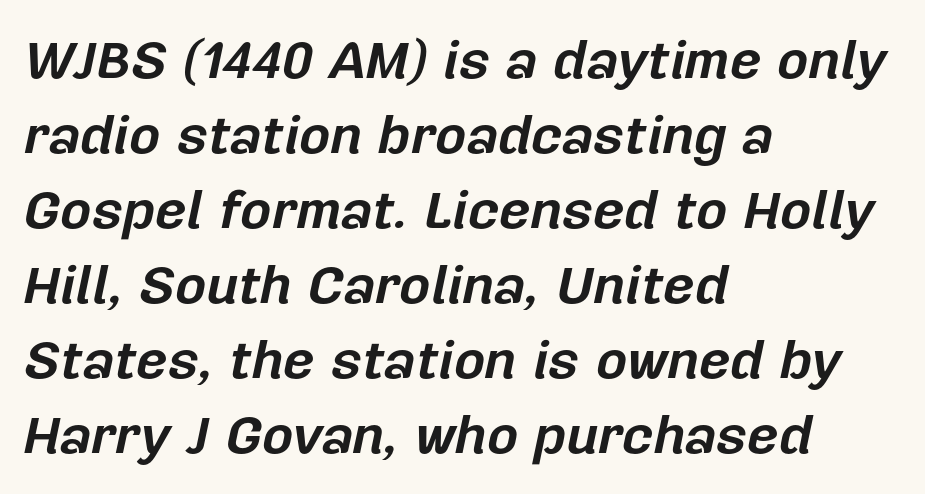
{"italic": "yes", "lean": "right", "slant_degrees": 12, "bold": "yes", "weight": "bold", "width": "normal", "stroke_contrast": "low", "x_height": "medium", "monospaced": "no", "underline": "no", "align": "left", "line_spacing": "normal", "line_spacing_ratio": 1.39, "letter_spacing": "normal", "letter_spacing_em": 0.0, "glyph_px": 54}
